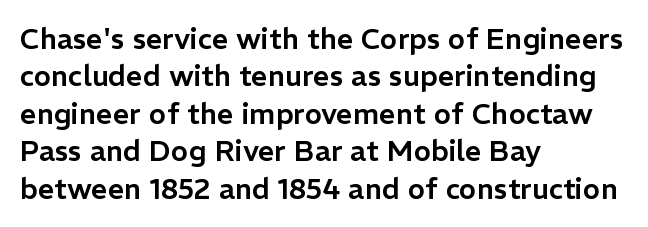
This is the regular roman posture of the typeface. Here the designer chose a conventional face with non-uniform glyph widths. The designer went with a sans here, leaving each stem footless. These lines are set flush left with a ragged right edge.
